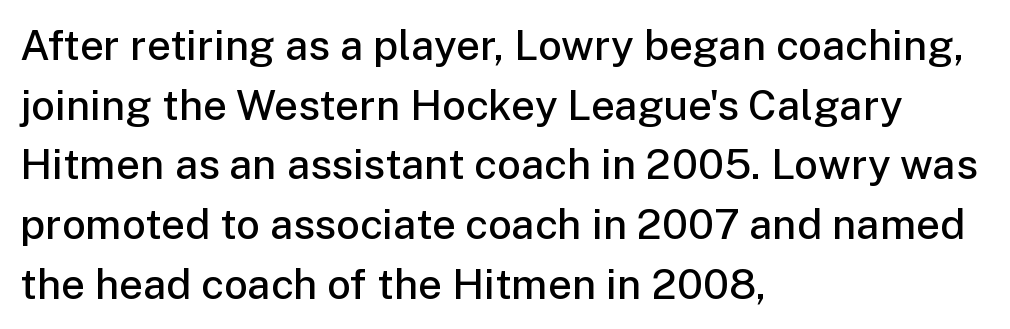
Descenders are the only things crossing below the line. This is roman type, the default non-slanted kind. Serifs: no, the terminals of the letterforms are clean. Caption: multi-line text, flush left, ragged right.
